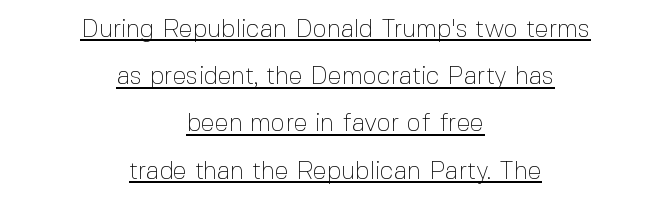
The image shows 25 px text type, upright; set centered, line spacing 1.89x, normal letter spacing, underlined.
